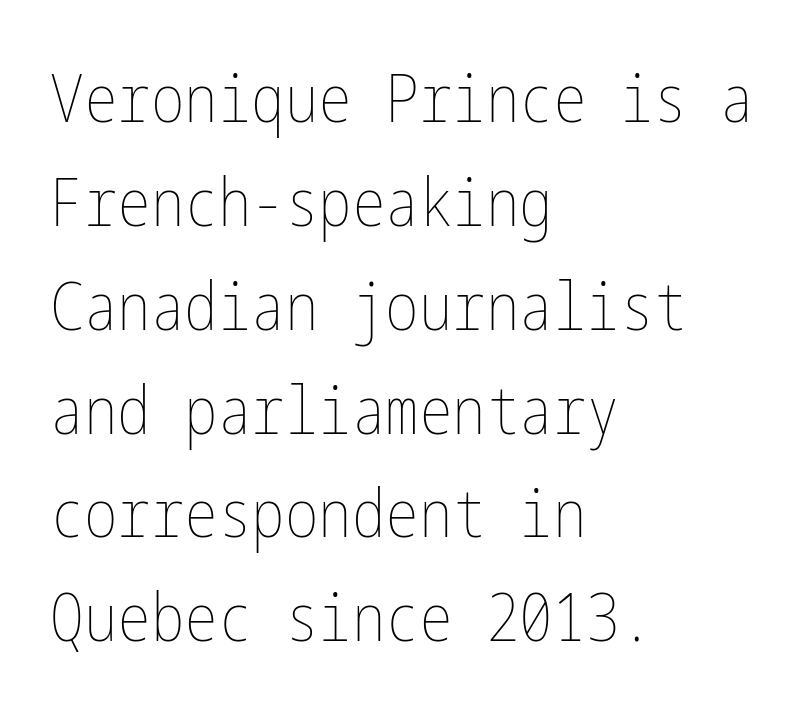
{"italic": "no", "bold": "no", "weight": "thin", "width": "condensed", "stroke_contrast": "low", "x_height": "medium", "underline": "no", "align": "left", "line_spacing": "normal", "line_spacing_ratio": 1.55, "letter_spacing": "normal", "letter_spacing_em": 0.0, "glyph_px": 67}
